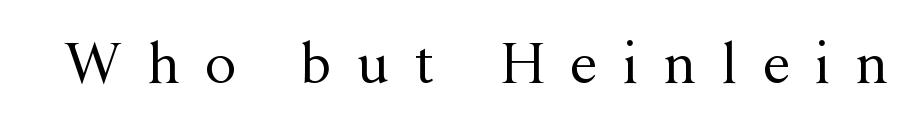
{"serif": "yes", "italic": "no", "bold": "no", "weight": "regular", "width": "normal", "stroke_contrast": "medium", "x_height": "medium", "monospaced": "no", "underline": "no", "letter_spacing": "wide", "letter_spacing_em": 0.47, "glyph_px": 55}
